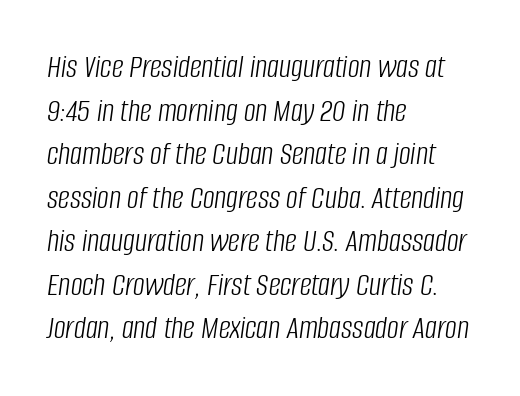
Q: Is the text bold? A: No.
Q: Is the text italic (slanted)? A: Yes, it leans right by about 8 degrees.
Q: Is the text underlined? A: No.
Q: How is the paragraph aligned? A: Left-aligned.
Q: Is the spacing between letters normal or unusually wide? A: Normal.
Q: Is the spacing between lines tight, normal or loose? A: Normal.
Q: Width (condensed, normal, or wide)? A: Condensed.
Q: Stroke contrast? A: Low.
Q: x-height? A: Large.
Q: Monospaced? A: No.
